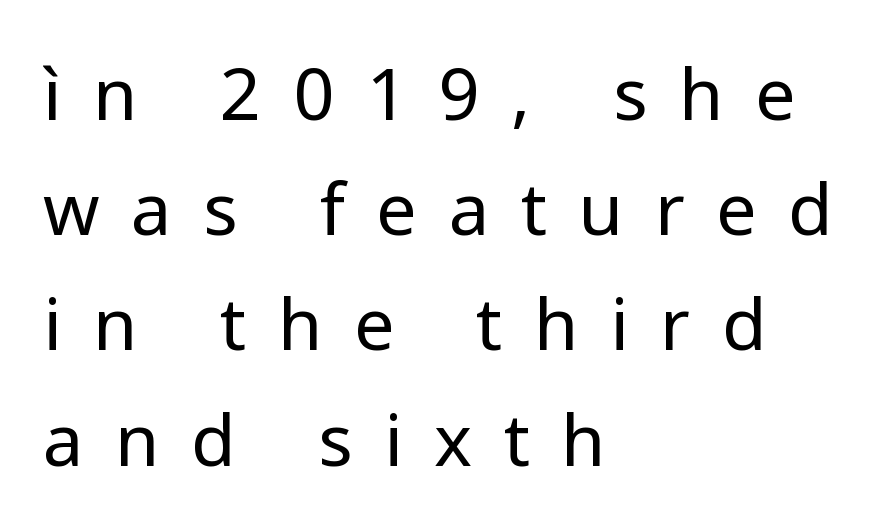
{"serif": "no", "italic": "no", "bold": "no", "weight": "regular", "width": "normal", "stroke_contrast": "low", "x_height": "medium", "monospaced": "no", "underline": "no", "align": "left", "line_spacing": "normal", "line_spacing_ratio": 1.6, "letter_spacing": "wide", "letter_spacing_em": 0.44, "glyph_px": 72}
